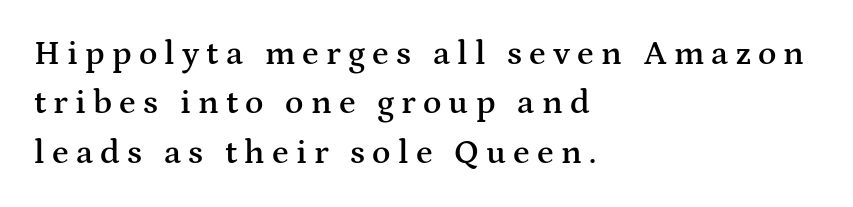
The image shows 34 px semibold, wide serif type, upright; set left-aligned, normal line spacing (1.45x), unusually wide letter spacing (+0.21 em), not underlined; medium stroke contrast and a medium x-height.
